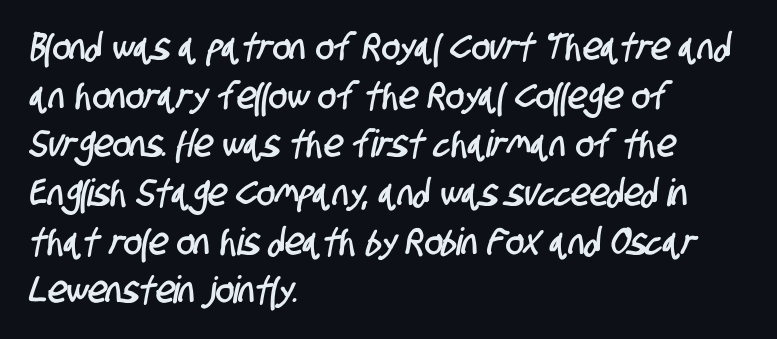
Default kerning and tracking; the words read as compact shapes. Each row of text sits above clean, open space. The paragraph has a hard left edge and a soft right edge. The lines sit at an ordinary, default distance from one another. The passage shown is typed in a proportional face where columns would drift. I'd call this a sans setting — the letters go barefoot.
